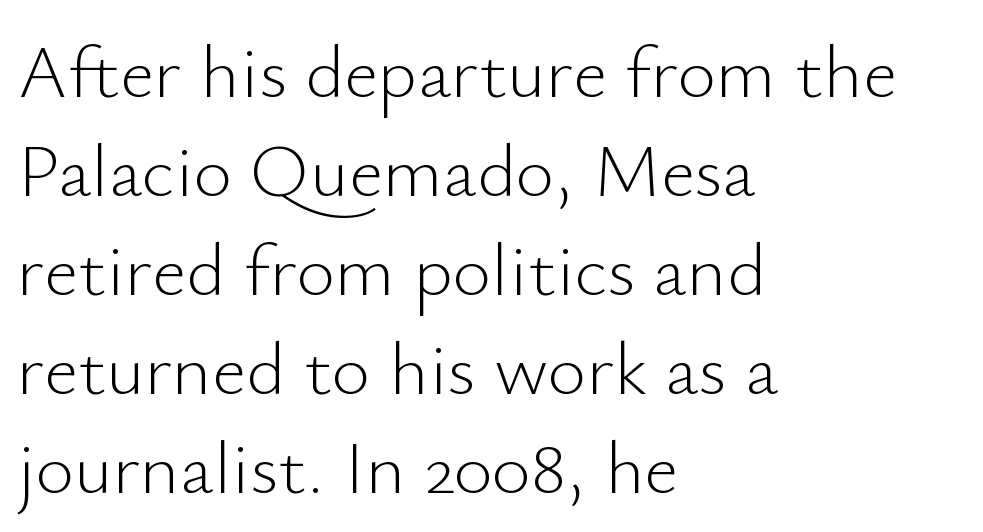
The image shows 75 px light sans-serif type, upright; set left-aligned, normal line spacing (1.32x), normal letter spacing, not underlined; low stroke contrast and a small x-height.
